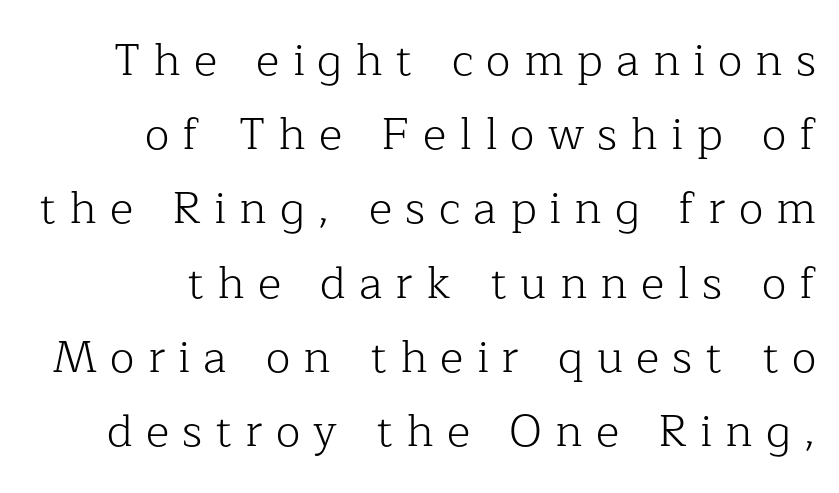
The face used here is rendered with a markedly widened letterfit. These lines are composed in type with serifs. It's the straight-up-and-down kind of type. The space directly below the letters is spotless.
